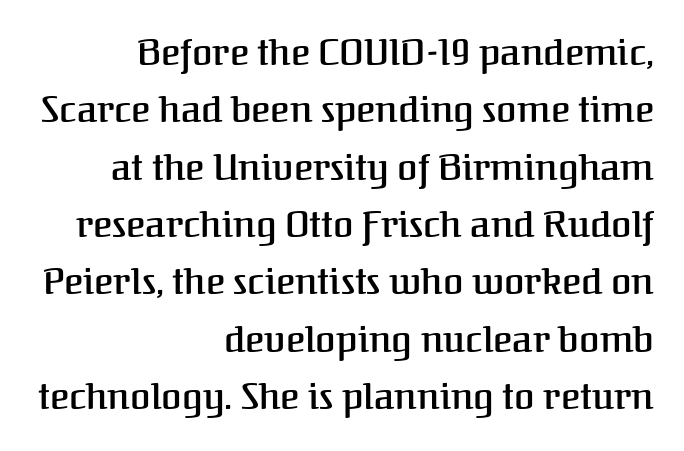
In terms of leading, this rendering sits right in the middle. Casual observation: everything's shoved over to the right. These lines are composed in type with serifs. A typesetter would call this proportional, since set widths differ per character.
